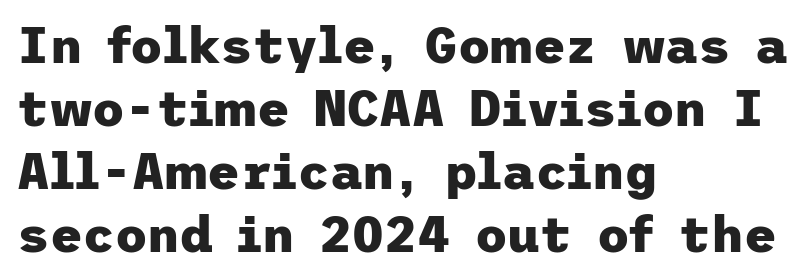
The image shows 50 px heavy sans-serif type, upright; set left-aligned, normal line spacing (1.26x), normal letter spacing, not underlined; low stroke contrast and a medium x-height.
